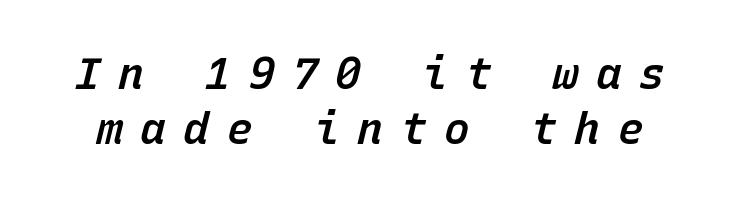
{"italic": "yes", "lean": "right", "slant_degrees": 15, "bold": "semi", "weight": "semibold", "width": "normal", "stroke_contrast": "low", "x_height": "medium", "monospaced": "yes", "underline": "no", "line_spacing": "normal", "line_spacing_ratio": 1.27, "letter_spacing": "wide", "letter_spacing_em": 0.41, "glyph_px": 43}
